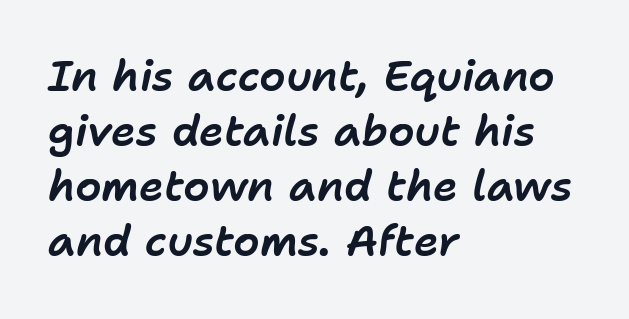
{"italic": "yes", "lean": "right", "slant_degrees": 11, "width": "normal", "stroke_contrast": "low", "x_height": "medium", "monospaced": "no", "underline": "no", "align": "left", "line_spacing": "normal", "line_spacing_ratio": 1.31, "letter_spacing": "normal", "letter_spacing_em": 0.0, "glyph_px": 42}
